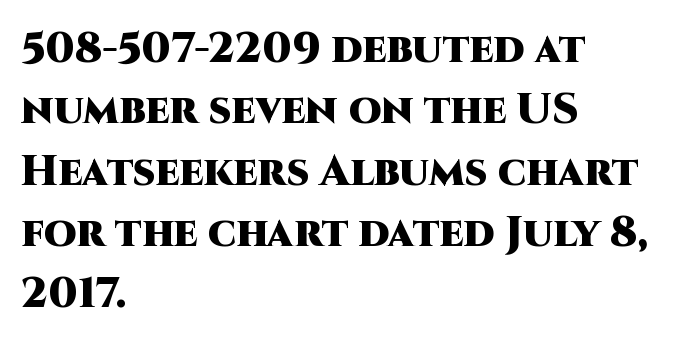
{"serif": "no", "italic": "no", "bold": "yes", "weight": "heavy", "width": "normal", "stroke_contrast": "high", "x_height": "large", "monospaced": "no", "underline": "no", "align": "left", "line_spacing": "normal", "line_spacing_ratio": 1.46, "letter_spacing": "normal", "letter_spacing_em": 0.0, "glyph_px": 42}
